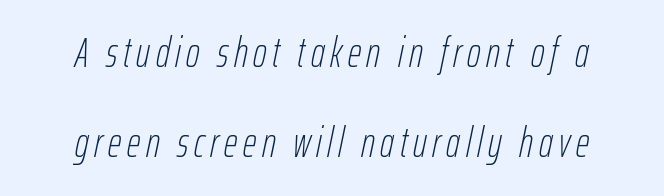
An italicized treatment has been applied to the whole sample. Bold? No — there's no thickening of the strokes. This block would shrink considerably if given ordinary leading; it's expanded now. Note the varied advance widths — an 'i' is clearly narrower than an 'm'. The compositor balanced each line on the midline.
